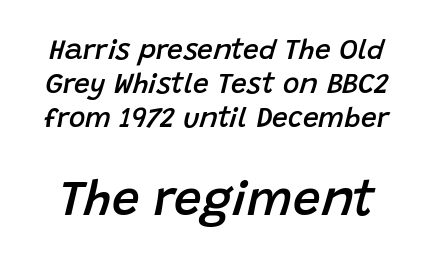
Q: Is the text bold? A: Semi-bold.
Q: Is the text italic (slanted)? A: Yes, it leans right by about 15 degrees.
Q: Is the text underlined? A: No.
Q: Is the spacing between letters normal or unusually wide? A: Normal.
Q: Which block of text is set in a larger size, the first (top) or the second (bottom)? A: The second (bottom) one.
Q: Width (condensed, normal, or wide)? A: Normal.
Q: Stroke contrast? A: Low.
Q: x-height? A: Large.
Q: Monospaced? A: No.
